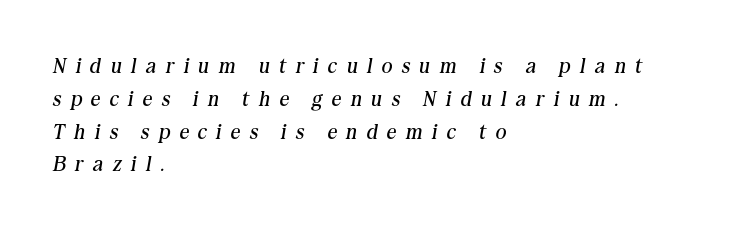
Q: Is the text bold? A: No.
Q: Is the text italic (slanted)? A: Yes, it leans right by about 10 degrees.
Q: Is the text underlined? A: No.
Q: How is the paragraph aligned? A: Left-aligned.
Q: Is the spacing between letters normal or unusually wide? A: Unusually wide.
Q: Is the spacing between lines tight, normal or loose? A: Normal.
